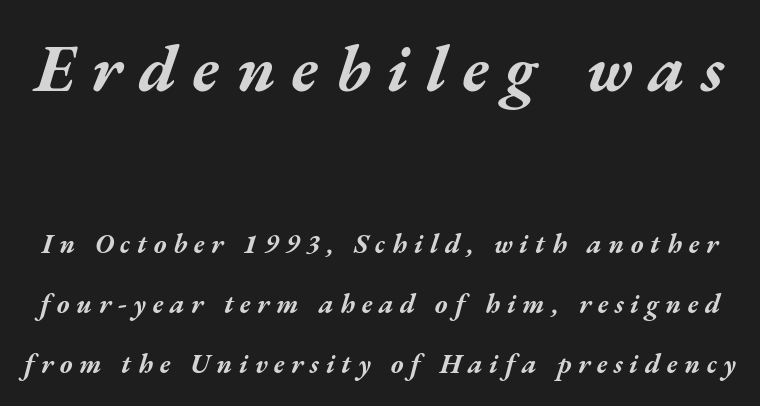
Q: Is the text bold? A: Yes.
Q: Is the text italic (slanted)? A: Yes, it leans right by about 17 degrees.
Q: Is the text underlined? A: No.
Q: Is the spacing between letters normal or unusually wide? A: Unusually wide.
Q: Is the spacing between lines tight, normal or loose? A: Loose.
Q: Which block of text is set in a larger size, the first (top) or the second (bottom)? A: The first (top) one.
Q: Width (condensed, normal, or wide)? A: Wide.
Q: Stroke contrast? A: Medium.
Q: x-height? A: Medium.
Q: Monospaced? A: No.
